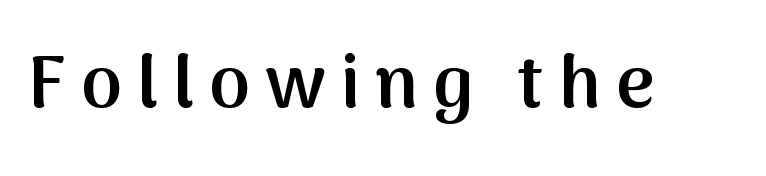
Moderately thickened strokes mark this as semibold type. The designer went with a sans here, leaving each stem footless. The tracking reads as deliberately expanded to a designer's eye. The passage shown is typed in a proportional face where columns would drift. The letters stand straight up with perfectly vertical stems.
